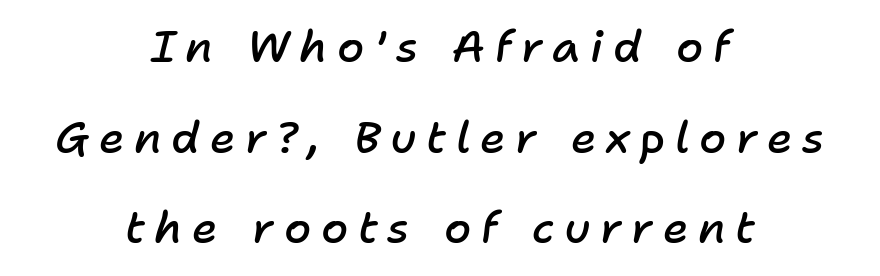
The image shows 44 px semibold type, italic (leaning right); set centered, loose line spacing (2.06x), unusually wide letter spacing (+0.22 em), not underlined; low stroke contrast and a medium x-height.
